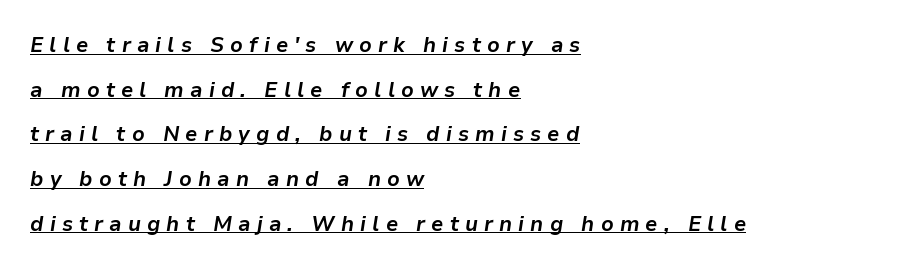
Q: Is the text bold? A: Yes.
Q: Is the text italic (slanted)? A: Yes, it leans right by about 9 degrees.
Q: Is the text underlined? A: Yes.
Q: How is the paragraph aligned? A: Left-aligned.
Q: Is the spacing between letters normal or unusually wide? A: Unusually wide.
Q: Is the spacing between lines tight, normal or loose? A: Loose.
